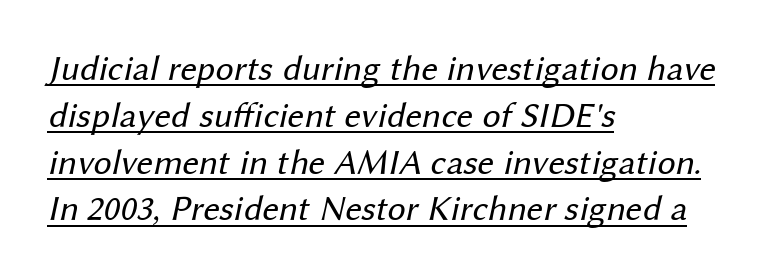
{"serif": "no", "bold": "no", "weight": "regular", "width": "normal", "stroke_contrast": "medium", "x_height": "medium", "monospaced": "no", "underline": "yes", "align": "left", "line_spacing": "normal", "line_spacing_ratio": 1.3, "letter_spacing": "normal", "letter_spacing_em": 0.0, "glyph_px": 36}
